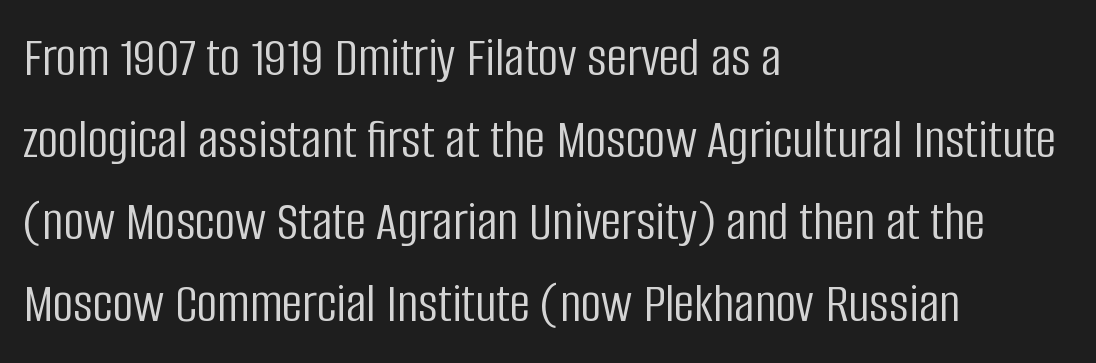
A roman cut, with each character standing at attention. Inter-character spacing is left at the font's built-in metrics. The glyphs in this specimen are sans serif. Note the varied advance widths — an 'i' is clearly narrower than an 'm'.
